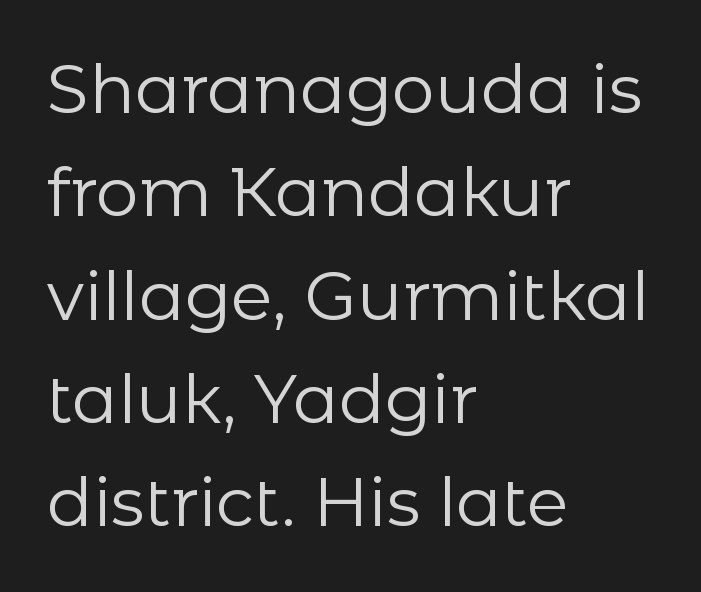
Q: Is the text bold? A: No.
Q: Is the text italic (slanted)? A: No, it is upright.
Q: Is the typeface a serif or a sans-serif typeface? A: Sans-serif.
Q: Is the text underlined? A: No.
Q: How is the paragraph aligned? A: Left-aligned.
Q: Is the spacing between letters normal or unusually wide? A: Normal.
Q: Is the spacing between lines tight, normal or loose? A: Normal.
Q: Width (condensed, normal, or wide)? A: Normal.
Q: Stroke contrast? A: Low.
Q: x-height? A: Medium.
Q: Monospaced? A: No.
